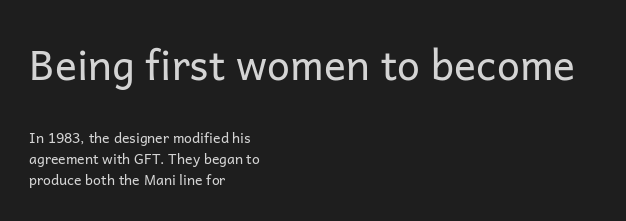
Evenly set lines give the paragraph a standard silhouette. Characters remain perfectly vertical along every line. Serif or sans? Sans — the stroke terminals are bare. This reads as an unemphasized weight, regular at the heaviest. Characters follow at the spacing the type designer built in. This sample is left-justified, so line endings fall wherever the words run out.
